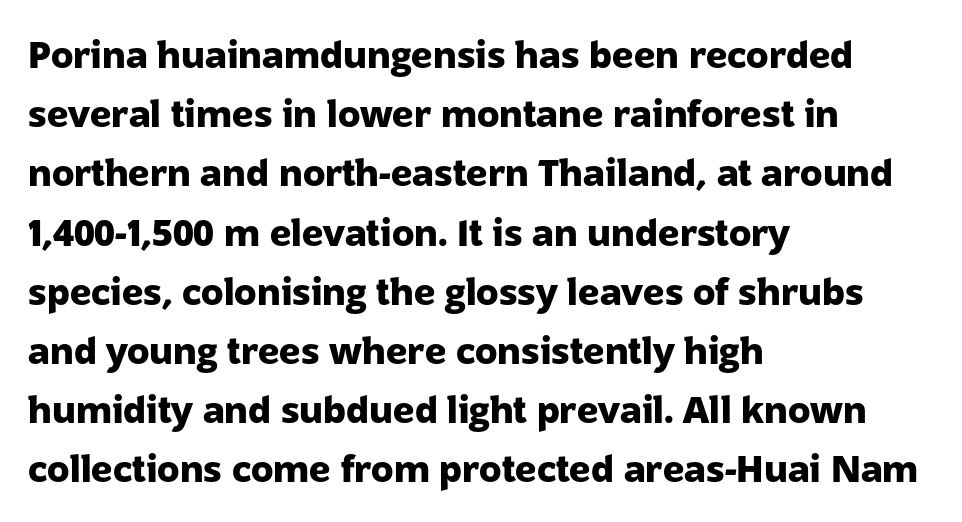
Students, observe: this is what conventionally led text looks like. The typesetter chose a ragged-right arrangement here. A typesetter would label this face a sans. These lines are rendered in a variable-pitch font.
